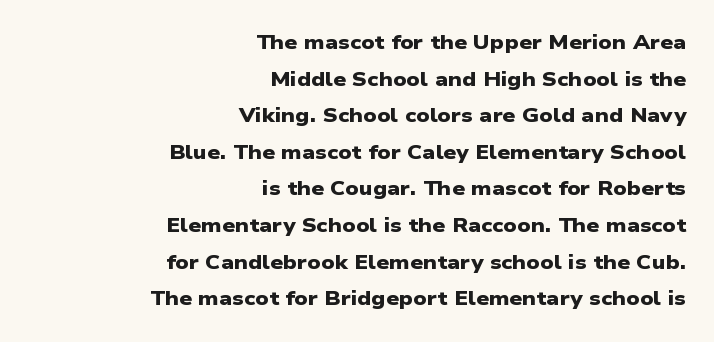
The tracking reads as untouched default to a designer's eye. Anything drawn beneath the words? Only blank space. Typesetter's note: full bold, strokes at maximum text heaviness. One-word summary of the alignment: right.
